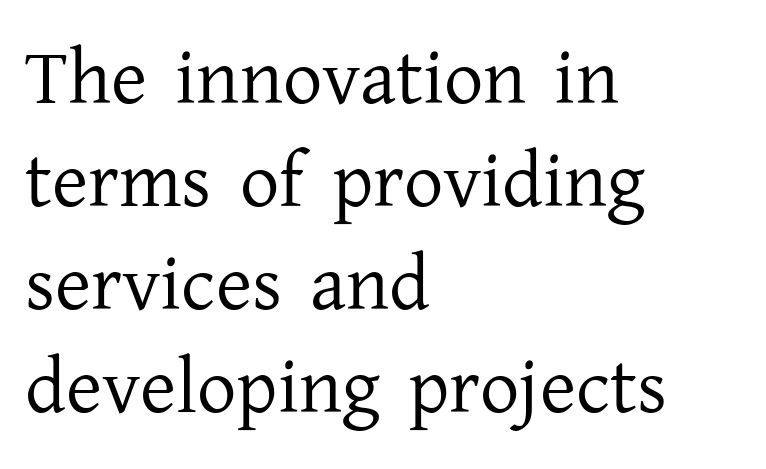
Type style note: has serifs. The font's upright variant was chosen for this text. Leading: standard. You could call the tracking neutral — neither tight nor loose.
